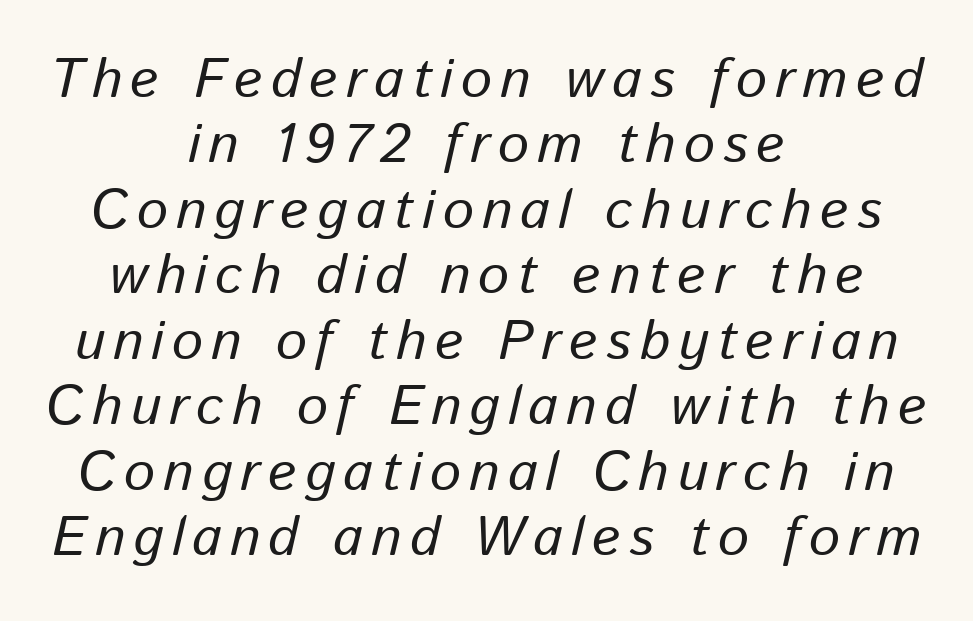
The image shows 55 px text type, italic (leaning right); set centered, line spacing 1.19x, not underlined; low stroke contrast and a medium x-height.
